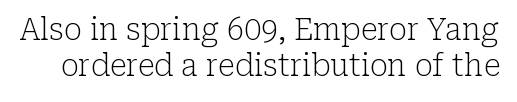
The image shows 30 px light serif type, upright; set line spacing 1.21x, normal letter spacing, not underlined; low stroke contrast and a medium x-height.
